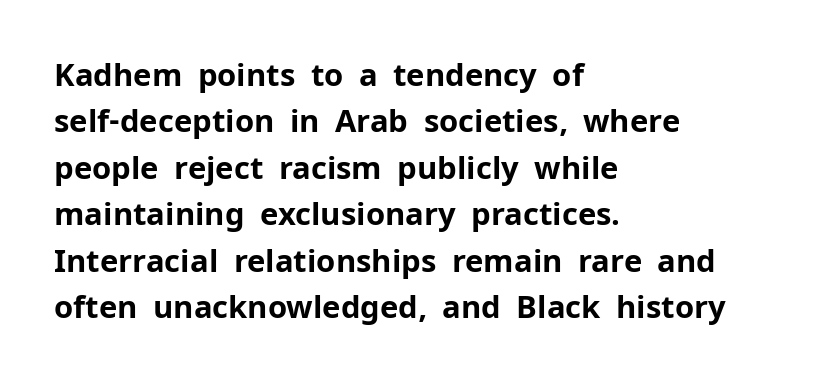
The image shows 31 px bold sans-serif type, upright; set left-aligned, normal line spacing (1.5x), normal letter spacing, not underlined; low stroke contrast and a medium x-height.
